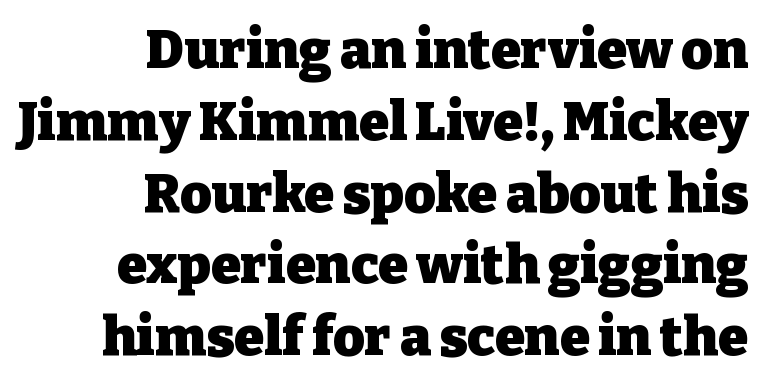
Small tapered or slab feet sit at the stroke ends, so this counts as serif. Plain, unruled lines of type. Looks like regular typesetting: each glyph gets only the width it needs. Vertically, the passage feels balanced, rows spaced as you'd expect. The lines are quadded right. What stands out about the letter spacing? Nothing — it is the standard amount.
